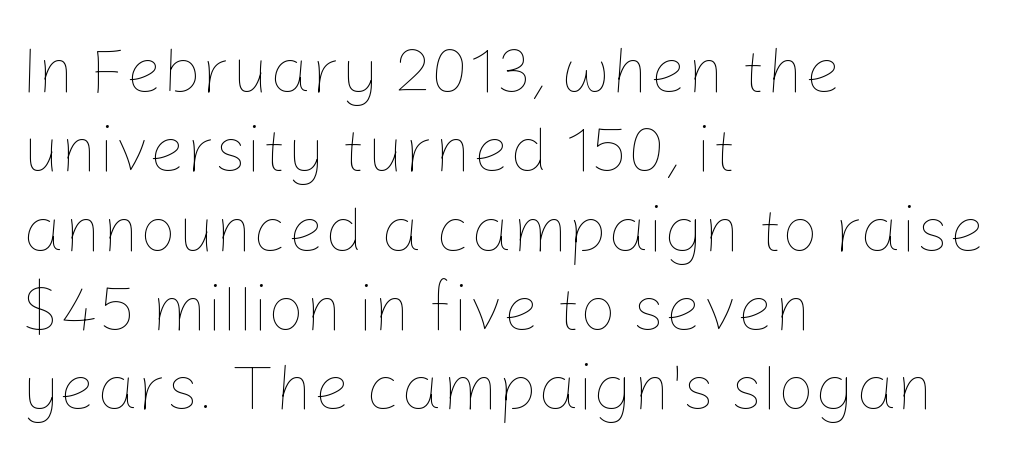
{"italic": "no", "bold": "no", "weight": "thin", "width": "normal", "stroke_contrast": "low", "x_height": "medium", "monospaced": "no", "underline": "no", "align": "left", "line_spacing_ratio": 1.22, "letter_spacing": "normal", "letter_spacing_em": 0.0, "glyph_px": 65}
